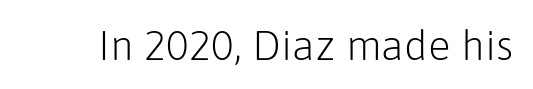
The image shows 42 px light sans-serif type, upright; set normal letter spacing, not underlined; low stroke contrast and a medium x-height.
